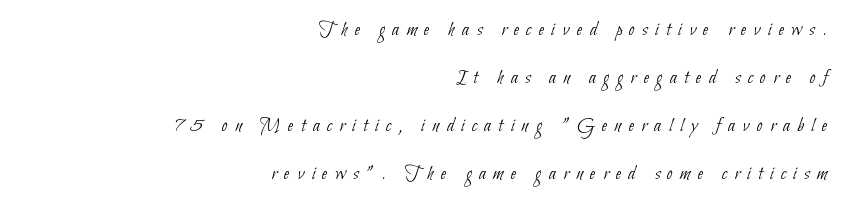
Q: Is the text bold? A: No.
Q: Is the text underlined? A: No.
Q: How is the paragraph aligned? A: Right-aligned.
Q: Is the spacing between letters normal or unusually wide? A: Unusually wide.
Q: Is the spacing between lines tight, normal or loose? A: Loose.
